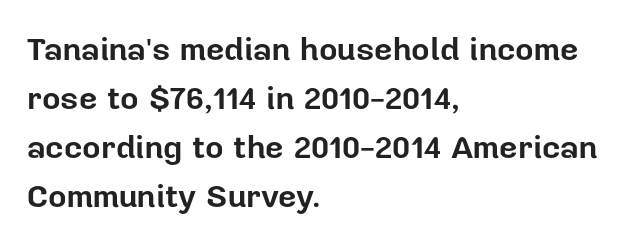
The image shows 32 px bold sans-serif type, upright; set left-aligned, normal line spacing (1.53x), normal letter spacing, not underlined; low stroke contrast and a medium x-height.
